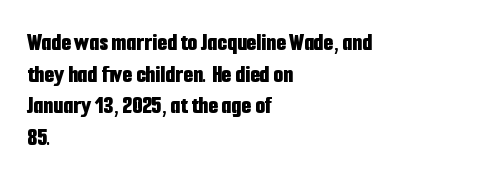
Short and long lines alike share a common starting point at left. The vertical gap from one line to the next is medium. Does the lettering tilt? It doesn't — this is upright. Underline: absent. The tracking reads as untouched default to a designer's eye. Chunky letters — that's bold for sure.
